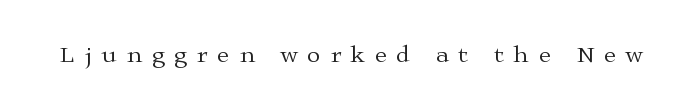
The image shows 24 px text type, upright; set unusually wide letter spacing (+0.41 em), not underlined.
